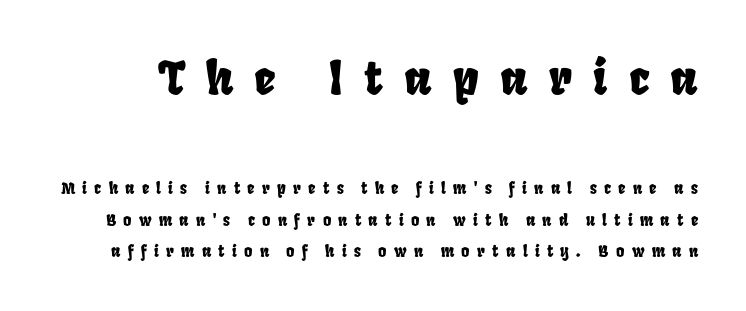
Q: Is the text underlined? A: No.
Q: Is the spacing between letters normal or unusually wide? A: Unusually wide.
Q: Is the spacing between lines tight, normal or loose? A: Loose.
Q: Which block of text is set in a larger size, the first (top) or the second (bottom)? A: The first (top) one.
Q: Width (condensed, normal, or wide)? A: Condensed.
Q: Stroke contrast? A: Low.
Q: x-height? A: Large.
Q: Monospaced? A: No.
